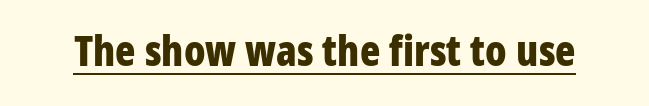
The face used here is proportionally spaced, like ordinary book or web type. The typesetting leans heavy: a genuine bold. Characters remain perfectly vertical along every line. Like a heading marked for emphasis, these lines bear an underscore.
